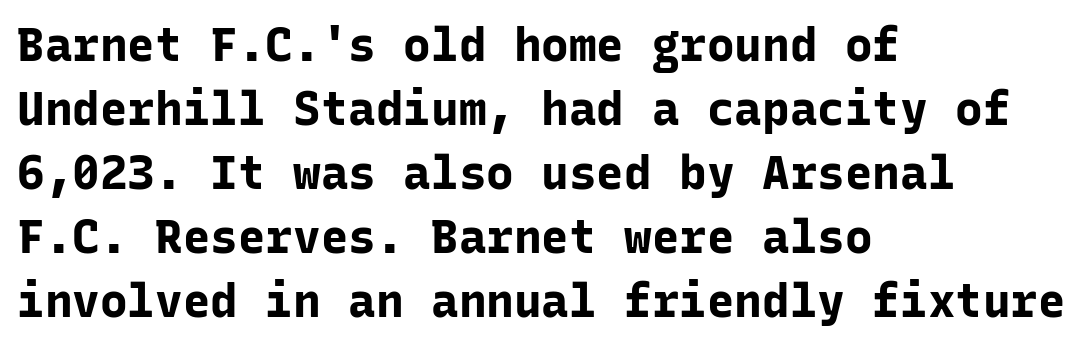
Q: Is the text bold? A: Yes.
Q: Is the text italic (slanted)? A: No, it is upright.
Q: Is the typeface a serif or a sans-serif typeface? A: Sans-serif.
Q: Is the text underlined? A: No.
Q: How is the paragraph aligned? A: Left-aligned.
Q: Is the spacing between letters normal or unusually wide? A: Normal.
Q: Is the spacing between lines tight, normal or loose? A: Normal.
Q: Width (condensed, normal, or wide)? A: Normal.
Q: Stroke contrast? A: Low.
Q: x-height? A: Medium.
Q: Monospaced? A: Yes.
